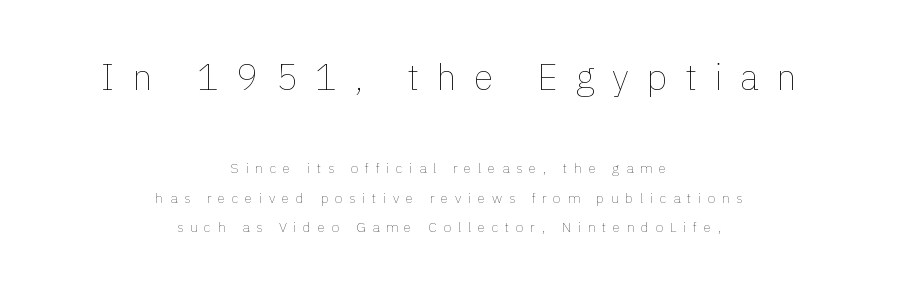
Q: Is the text bold? A: No.
Q: Is the text italic (slanted)? A: No, it is upright.
Q: Is the text underlined? A: No.
Q: How is the paragraph aligned? A: Centered.
Q: Is the spacing between letters normal or unusually wide? A: Unusually wide.
Q: Is the spacing between lines tight, normal or loose? A: Loose.
Q: Which block of text is set in a larger size, the first (top) or the second (bottom)? A: The first (top) one.
Q: Width (condensed, normal, or wide)? A: Normal.
Q: Stroke contrast? A: Low.
Q: x-height? A: Medium.
Q: Monospaced? A: No.
